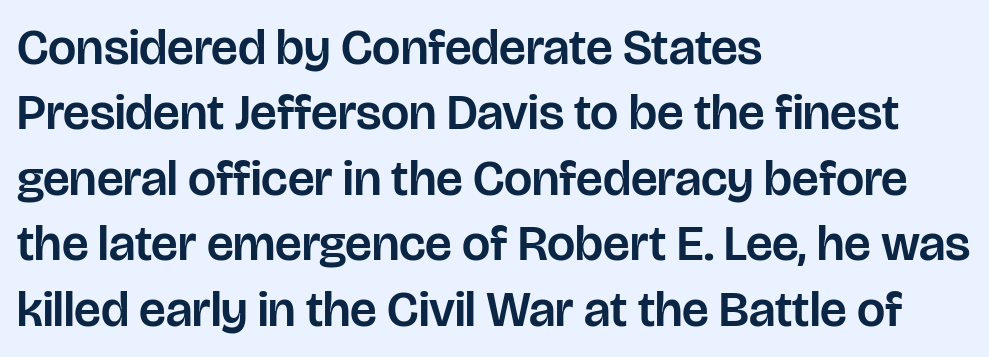
Q: Is the text italic (slanted)? A: No, it is upright.
Q: Is the typeface a serif or a sans-serif typeface? A: Sans-serif.
Q: Is the text underlined? A: No.
Q: How is the paragraph aligned? A: Left-aligned.
Q: Is the spacing between letters normal or unusually wide? A: Normal.
Q: Is the spacing between lines tight, normal or loose? A: Normal.
Q: Width (condensed, normal, or wide)? A: Normal.
Q: Stroke contrast? A: Low.
Q: x-height? A: Large.
Q: Monospaced? A: No.
